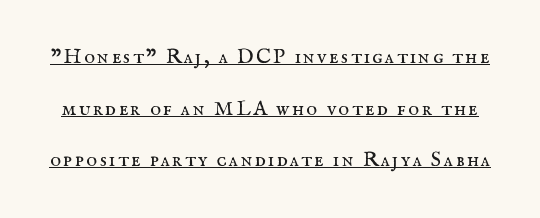
The image shows 21 px text type, upright; set loose line spacing (2.46x), underlined.
